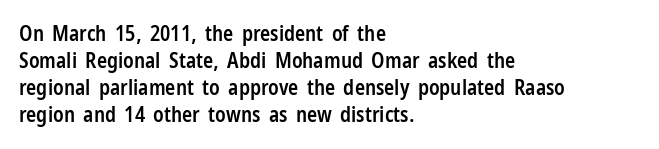
The typography opts for an upright posture over an oblique one. The typesetting leans somewhat heavy: a semibold. Look at the tracking — it's just the regular setting, nothing added. Bare-footed words on every line. Summary of vertical rhythm: regular, with standard interline spacing. The paragraph shown leans on its left margin.
